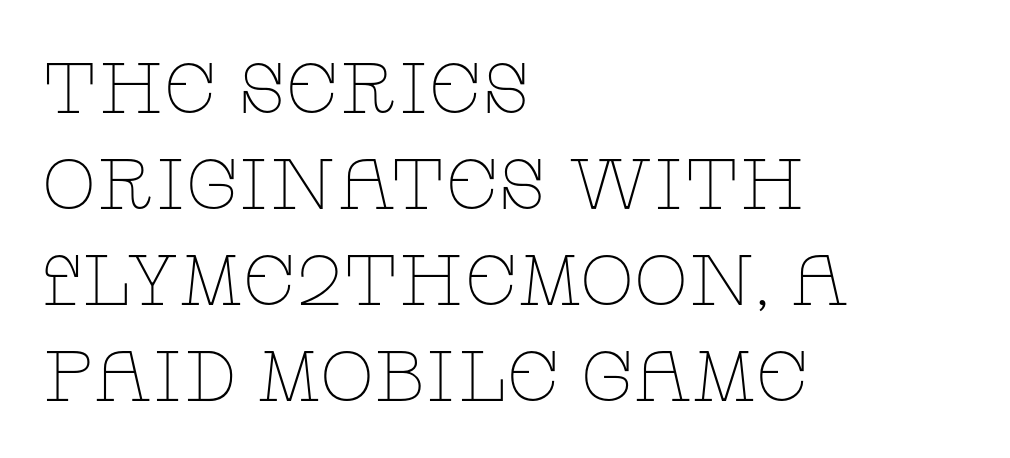
The image shows 71 px thin, wide serif type, upright; set left-aligned, normal line spacing (1.35x), normal letter spacing, not underlined; low stroke contrast and a large x-height.
